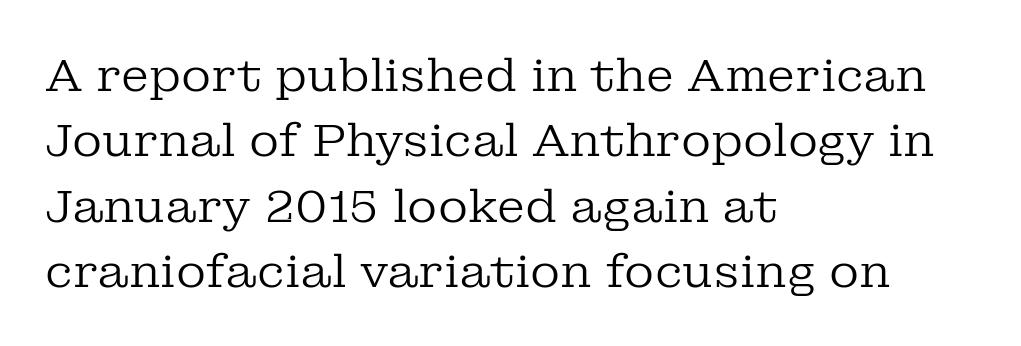
A typesetter would call this leading conventional body-copy spacing. The lettering holds an erect, upright posture throughout. Is the letter spacing exaggerated? No — it looks like the ordinary default. What kind of face is this? One with serifs. Character widths vary here, with narrow letters taking less room than wide ones. The characters are drawn with everyday or finer stroke widths.
